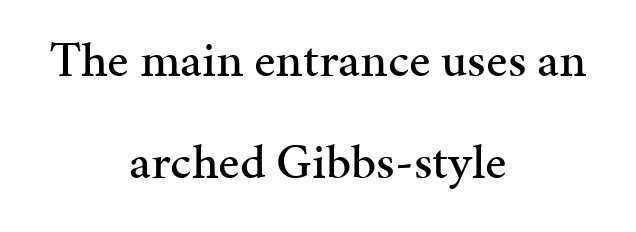
Q: Is the text italic (slanted)? A: No, it is upright.
Q: Is the typeface a serif or a sans-serif typeface? A: Serif.
Q: Is the text underlined? A: No.
Q: How is the paragraph aligned? A: Centered.
Q: Is the spacing between letters normal or unusually wide? A: Normal.
Q: Is the spacing between lines tight, normal or loose? A: Loose.
Q: Width (condensed, normal, or wide)? A: Normal.
Q: Stroke contrast? A: Medium.
Q: x-height? A: Medium.
Q: Monospaced? A: No.
